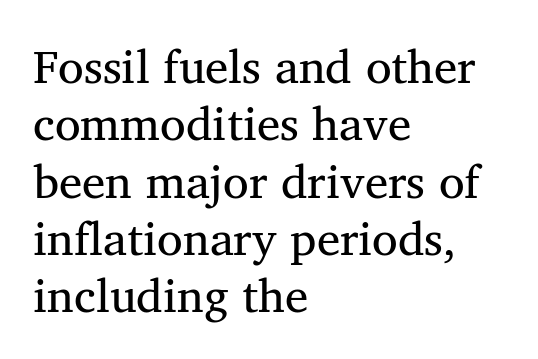
The image shows 47 px regular-weight serif type; set left-aligned, line spacing 1.22x, normal letter spacing, not underlined; medium stroke contrast and a medium x-height.
